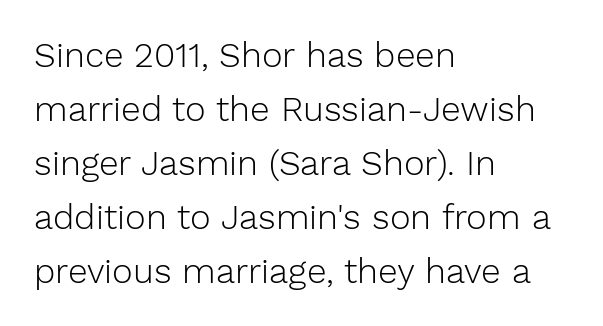
The passage shown is not bold in any degree. The typeface chosen for these lines omits serifs. The rendering keeps characters at their native spacing. A classic flush-left, rag-right setting is used for this passage.
